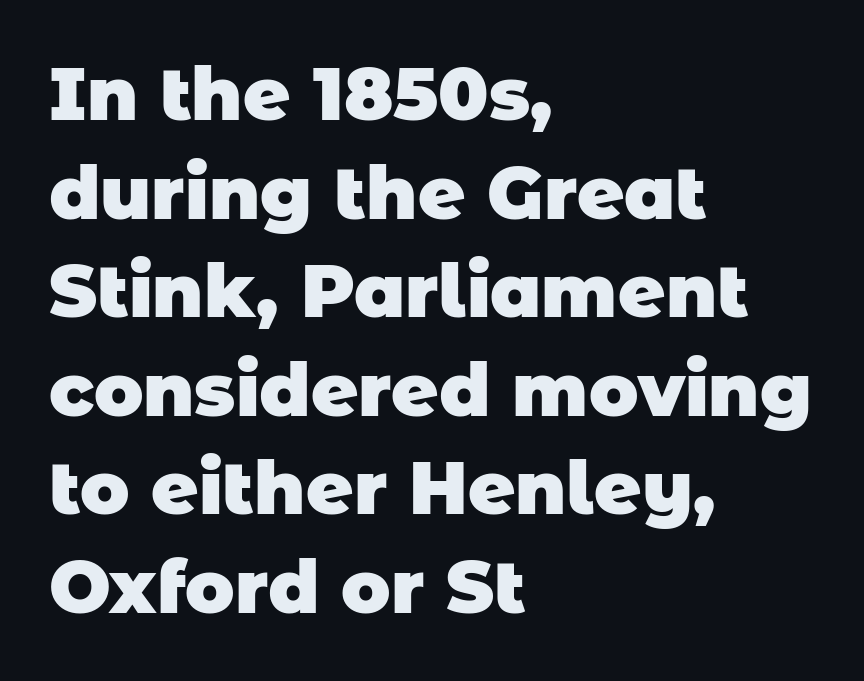
This block has exactly the height ordinary leading produces. You can tell from the bare stems that sans-serif type was used. The face used here is rendered with its standard letterfit. The paragraph has a hard left edge and a soft right edge. Has an underline been added? It has not. Varying glyph widths throughout — classic text-font behaviour.
